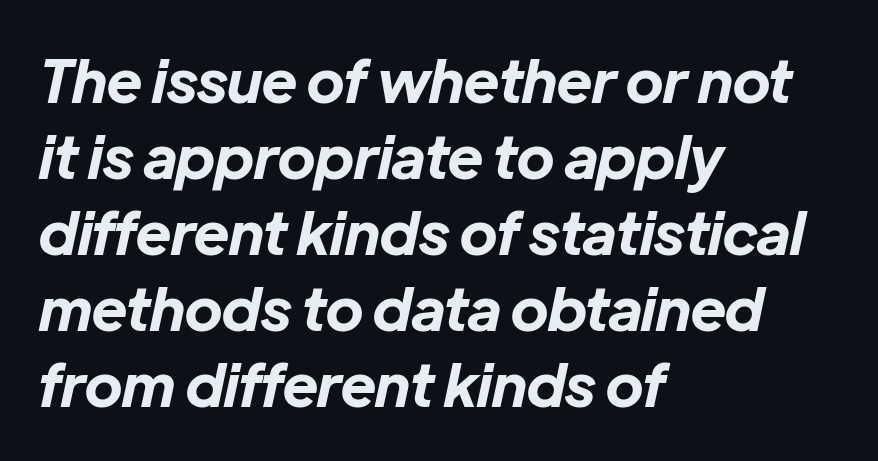
Nobody drew a line under any word here. The leading is moderate, giving the passage an even texture. This sample has the flowing, uneven cadence of proportional lettering. The rendering applies a slant to the glyphs.
